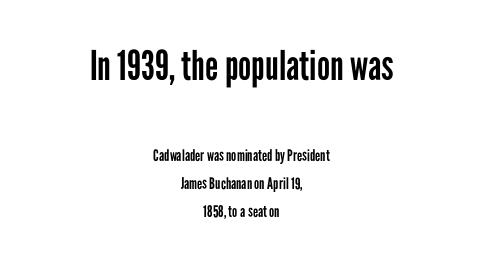
If you drew a line through each stem, it would be perfectly vertical. No word sits above an underline. Weight: regular or lighter. Caption: upper text group enlarged, lower text group reduced. In CSS terms this would be text-align: center.
